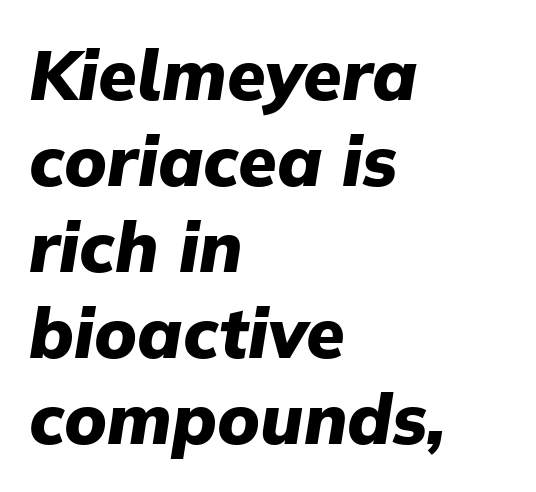
{"italic": "yes", "lean": "right", "slant_degrees": 9, "bold": "yes", "weight": "heavy", "width": "normal", "stroke_contrast": "low", "x_height": "medium", "monospaced": "no", "underline": "no", "align": "left", "line_spacing_ratio": 1.23, "letter_spacing": "normal", "letter_spacing_em": 0.0, "glyph_px": 70}
